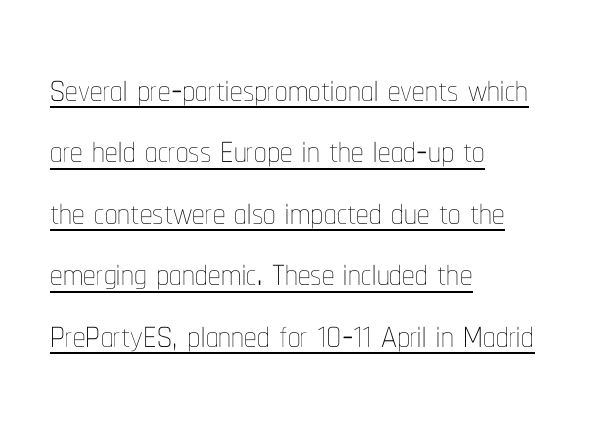
Q: Is the text bold? A: No.
Q: Is the text italic (slanted)? A: No, it is upright.
Q: Is the text underlined? A: Yes.
Q: How is the paragraph aligned? A: Left-aligned.
Q: Is the spacing between letters normal or unusually wide? A: Normal.
Q: Width (condensed, normal, or wide)? A: Condensed.
Q: Stroke contrast? A: Low.
Q: x-height? A: Medium.
Q: Monospaced? A: No.
